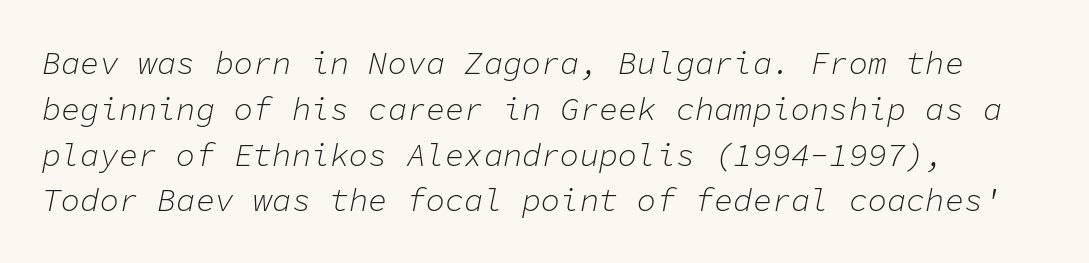
{"italic": "yes", "lean": "right", "slant_degrees": 11, "bold": "no", "weight": "light", "width": "normal", "stroke_contrast": "low", "x_height": "medium", "monospaced": "yes", "underline": "no", "align": "left", "line_spacing": "normal", "line_spacing_ratio": 1.43, "letter_spacing": "normal", "letter_spacing_em": 0.0, "glyph_px": 32}
